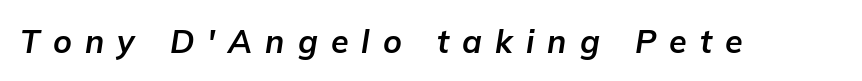
The image shows 32 px bold type, italic (leaning right); set unusually wide letter spacing (+0.41 em), not underlined; low stroke contrast and a medium x-height.
